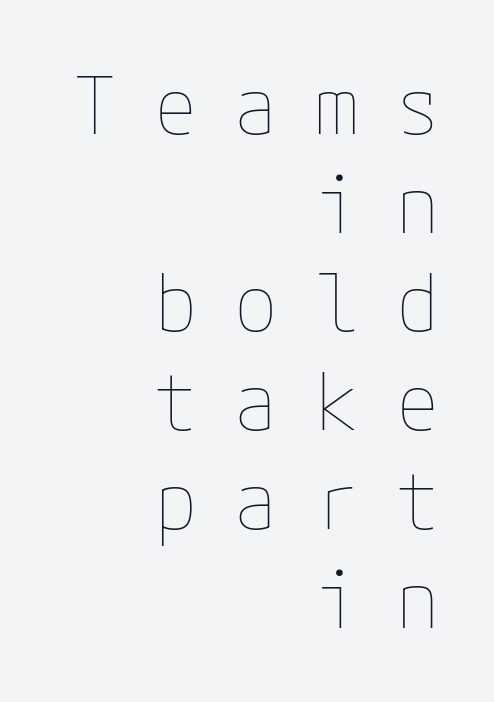
{"italic": "no", "bold": "no", "weight": "thin", "width": "normal", "stroke_contrast": "low", "x_height": "medium", "underline": "no", "align": "right", "line_spacing": "normal", "line_spacing_ratio": 1.25, "letter_spacing": "wide", "letter_spacing_em": 0.47, "glyph_px": 79}
